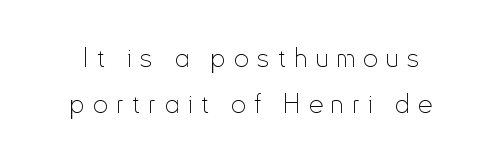
{"italic": "no", "bold": "no", "underline": "no", "line_spacing_ratio": 1.77, "letter_spacing": "wide", "letter_spacing_em": 0.32, "glyph_px": 26}
